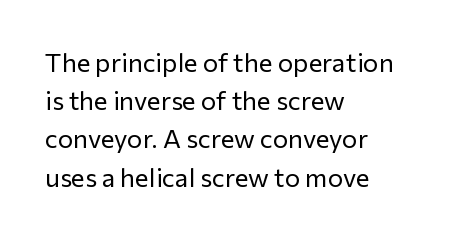
The image shows 26 px text type, upright; set left-aligned, normal line spacing (1.47x), normal letter spacing, not underlined.
